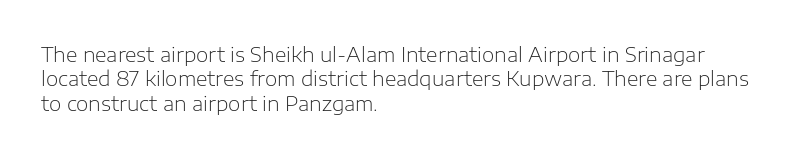
Q: Is the text bold? A: No.
Q: Is the text italic (slanted)? A: No, it is upright.
Q: Is the text underlined? A: No.
Q: How is the paragraph aligned? A: Left-aligned.
Q: Is the spacing between letters normal or unusually wide? A: Normal.
